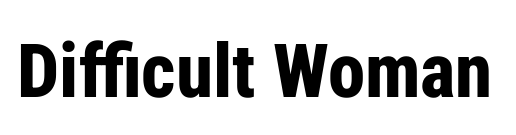
The image shows 75 px bold, condensed sans-serif type, upright; set normal letter spacing, not underlined; low stroke contrast and a medium x-height.
